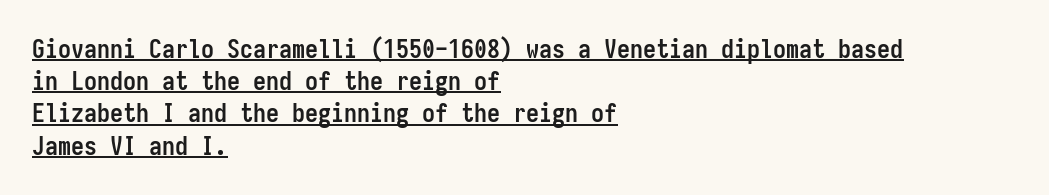
{"italic": "no", "bold": "yes", "underline": "yes", "align": "left", "line_spacing_ratio": 1.24, "letter_spacing": "normal", "letter_spacing_em": 0.0, "glyph_px": 26}
